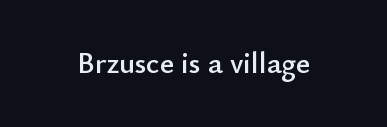
The image shows 30 px sans-serif type, upright; set normal letter spacing, not underlined; low stroke contrast and a small x-height.
